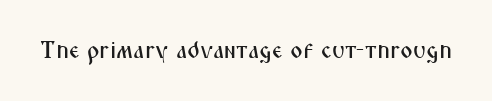
Observe the ordinary spacing: letters are neighbours, not strangers. Underline: absent. Rendered with straight, roman letterforms.
